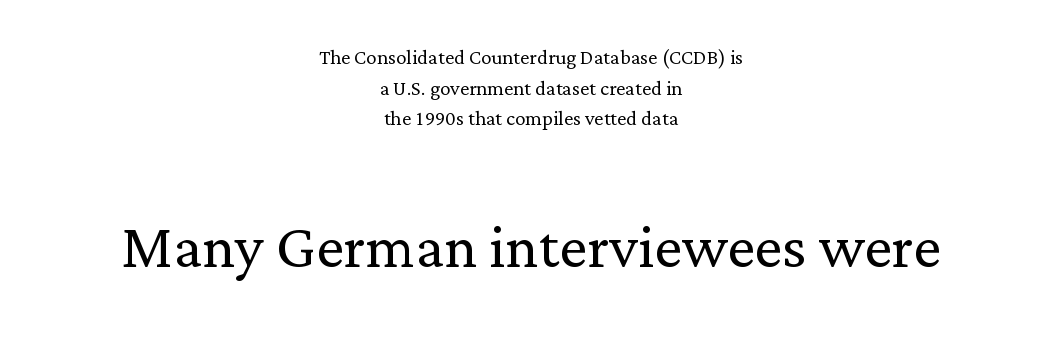
The image shows 78 px light serif type, upright; set centered, line spacing 1.18x, normal letter spacing, not underlined; the second (bottom) block is 3.0x larger; low stroke contrast and a medium x-height.
